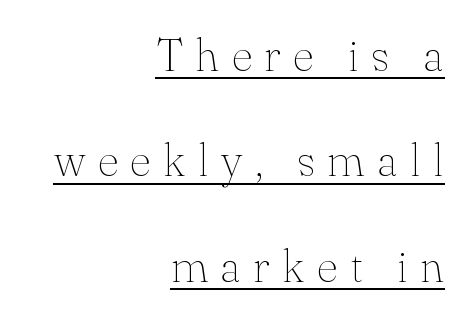
{"serif": "yes", "italic": "no", "bold": "no", "weight": "thin", "width": "normal", "stroke_contrast": "medium", "x_height": "small", "monospaced": "no", "underline": "yes", "align": "right", "line_spacing": "loose", "line_spacing_ratio": 2.29, "letter_spacing": "wide", "letter_spacing_em": 0.27, "glyph_px": 46}
